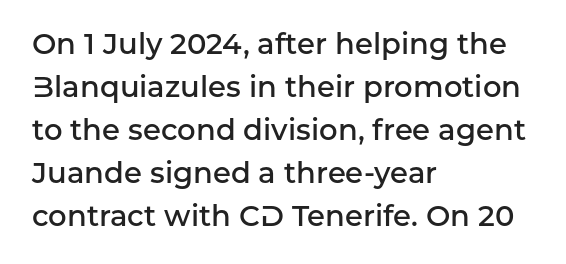
{"serif": "no", "italic": "no", "bold": "semi", "weight": "semibold", "width": "normal", "stroke_contrast": "low", "x_height": "medium", "monospaced": "no", "underline": "no", "align": "left", "line_spacing": "normal", "line_spacing_ratio": 1.48, "letter_spacing": "normal", "letter_spacing_em": 0.0, "glyph_px": 29}
